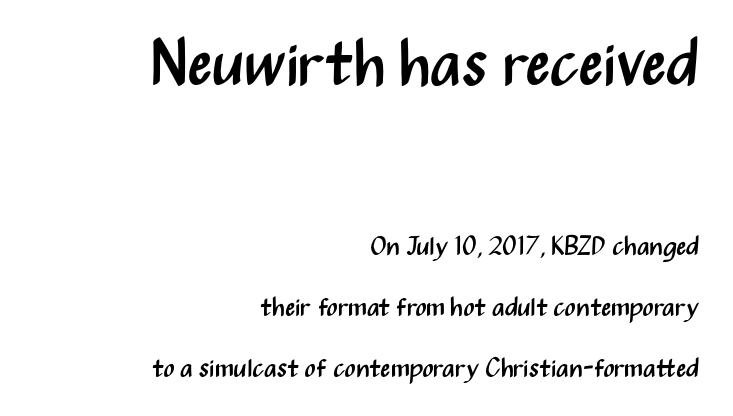
The image shows 64 px regular-weight, condensed sans-serif type, upright; set right-aligned, loose line spacing (2.34x), normal letter spacing, not underlined; the first (top) block is 2.46x larger; medium stroke contrast and a medium x-height.
